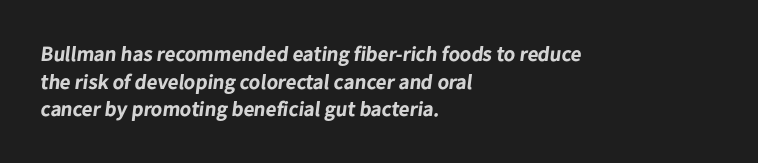
Q: Is the text bold? A: Yes.
Q: Is the text underlined? A: No.
Q: How is the paragraph aligned? A: Left-aligned.
Q: Is the spacing between letters normal or unusually wide? A: Normal.
Q: Is the spacing between lines tight, normal or loose? A: Normal.
